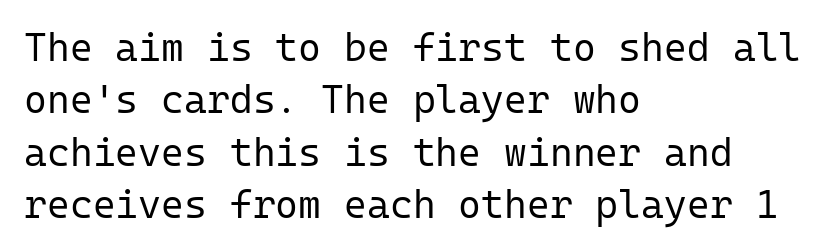
Q: Is the text bold? A: No.
Q: Is the text italic (slanted)? A: No, it is upright.
Q: Is the typeface a serif or a sans-serif typeface? A: Sans-serif.
Q: Is the text underlined? A: No.
Q: How is the paragraph aligned? A: Left-aligned.
Q: Is the spacing between letters normal or unusually wide? A: Normal.
Q: Is the spacing between lines tight, normal or loose? A: Normal.
Q: Width (condensed, normal, or wide)? A: Normal.
Q: Stroke contrast? A: Low.
Q: x-height? A: Medium.
Q: Monospaced? A: Yes.
